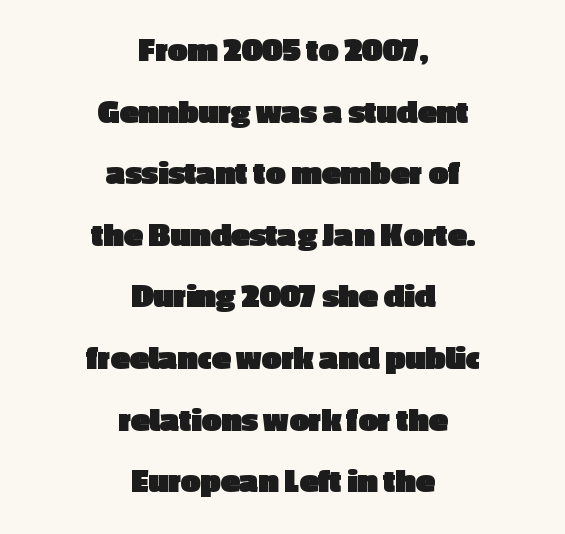
In terms of letterspacing, this is plain default setting. Notice how thick the strokes are: this is what a full bold looks like. The paragraph shown floats in the horizontal middle. Examine the stroke ends and you'll find no serifs. Spacing verdict: proportional, widths tailored to each character.
